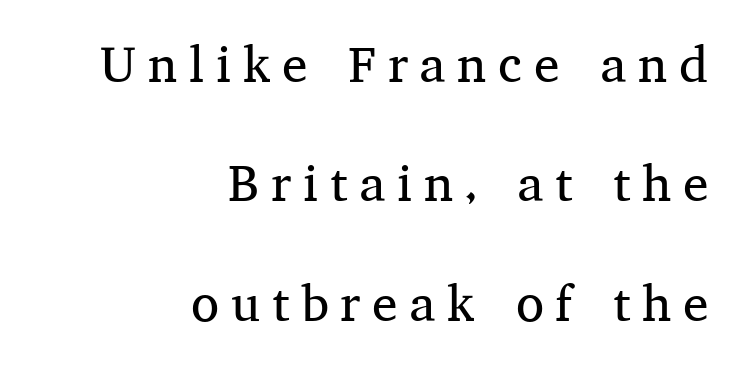
Loose tracking; the words dissolve into strings of separated letters. Proportional: the letters do not fall into vertical columns. A bare baseline throughout the passage. Upright lettering throughout.
